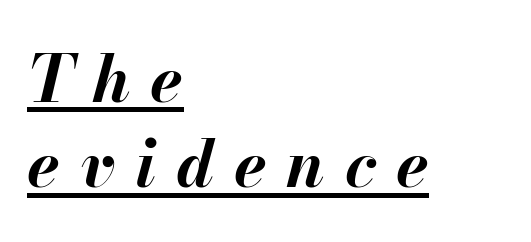
This sample uses expanded letter spacing, leaving extra air between glyphs. These lines carry a lot of weight — the face is fully bold. It's the slanting kind of type. The words here are underlined. Normally led — the rows are evenly, conventionally spaced. Character widths vary here, with narrow letters taking less room than wide ones.
